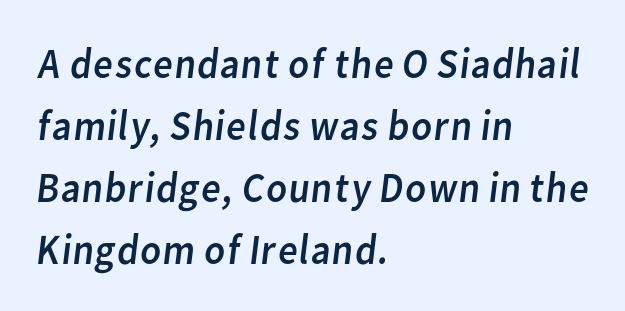
Bold? No — there's no thickening of the strokes. One glance says typical: line gaps are just what's usual. Unlike a traditional serif, this face leaves its strokes unadorned. These lines stack with their left ends in a neat column. The baseline area is clear.
